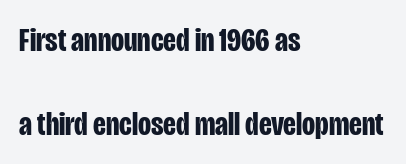
Posture: upright roman. The characters look thick and weighty, a clear bold. Honestly, the rows look like they've been pulled way apart. The paragraph has a hard left edge and a soft right edge. The type is set solid horizontally, with unmodified tracking. The type family on display is of the sans-serif kind.
